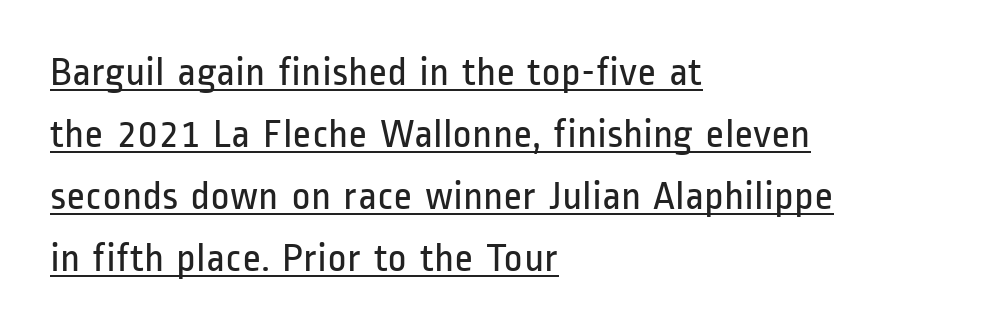
{"serif": "no", "italic": "no", "bold": "no", "weight": "regular", "width": "condensed", "stroke_contrast": "low", "x_height": "medium", "monospaced": "no", "underline": "yes", "align": "left", "line_spacing": "normal", "line_spacing_ratio": 1.51, "letter_spacing": "normal", "letter_spacing_em": 0.0, "glyph_px": 41}
